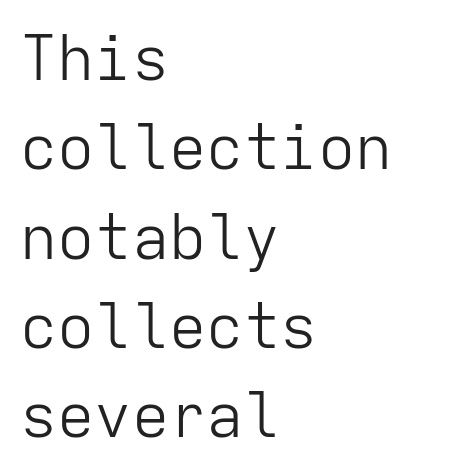
The image shows 62 px light sans-serif type, upright, monospaced; set left-aligned, normal line spacing (1.44x), normal letter spacing, not underlined; low stroke contrast and a medium x-height.
